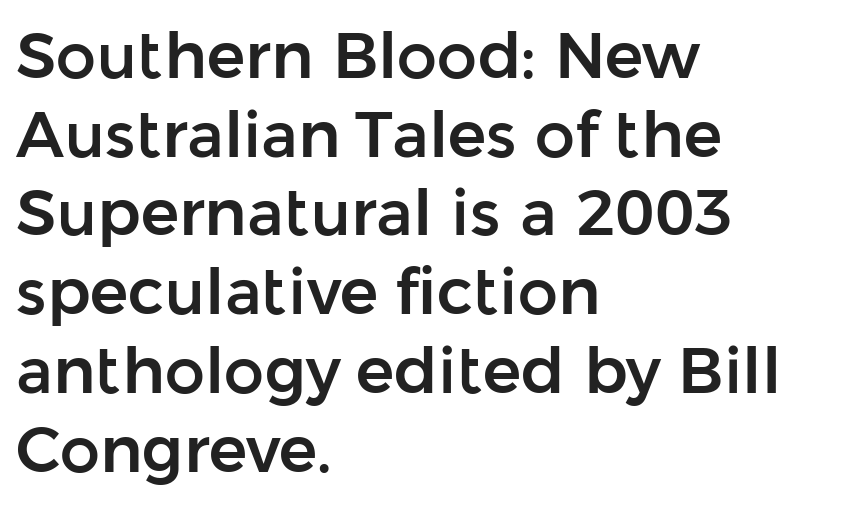
The text block is weighted toward the left margin, trailing off unevenly rightward. Note: no serifs on the glyphs. A typesetter would call this zero additional tracking. Just letters on the line, the space beneath them empty.
